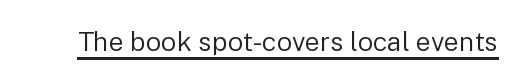
{"italic": "no", "bold": "no", "underline": "yes", "letter_spacing": "normal", "letter_spacing_em": 0.0, "glyph_px": 27}
